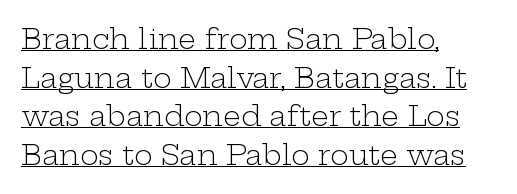
The image shows 28 px light, wide serif type, upright; set left-aligned, normal line spacing (1.38x), normal letter spacing, underlined; low stroke contrast and a medium x-height.
